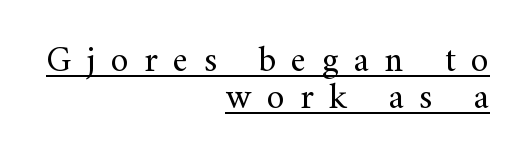
Q: Is the text bold? A: No.
Q: Is the text italic (slanted)? A: No, it is upright.
Q: Is the typeface a serif or a sans-serif typeface? A: Serif.
Q: Is the text underlined? A: Yes.
Q: How is the paragraph aligned? A: Right-aligned.
Q: Is the spacing between letters normal or unusually wide? A: Unusually wide.
Q: Is the spacing between lines tight, normal or loose? A: Tight.
Q: Width (condensed, normal, or wide)? A: Normal.
Q: Stroke contrast? A: Medium.
Q: x-height? A: Small.
Q: Monospaced? A: No.
